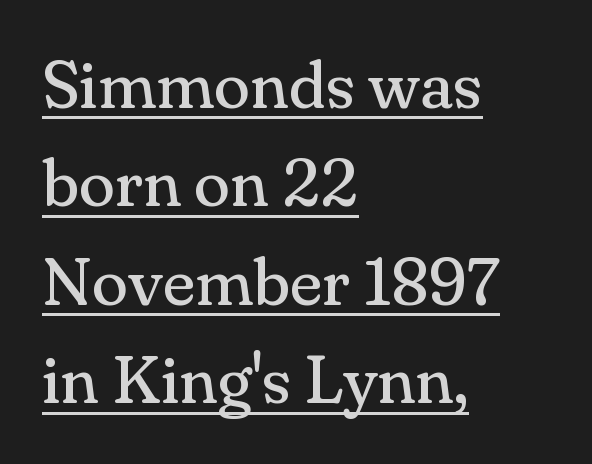
The lettering stays uniformly vertical, giving the passage a roman look. Do the characters align in a grid? No, the font is proportional. The type family on display is of the serif kind. The characters are drawn with everyday or finer stroke widths. Typeset ragged right — the left edge is the straight one. Honestly, the row spacing looks completely unremarkable.
